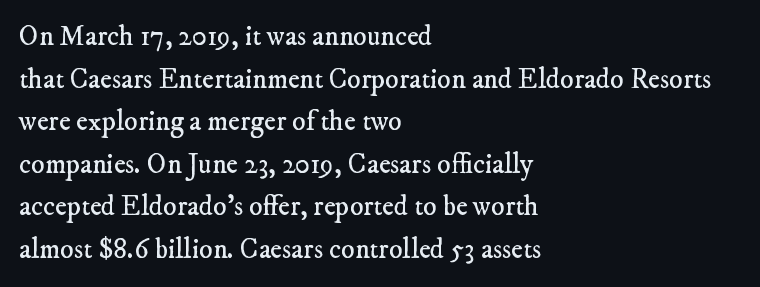
The image shows 28 px regular-weight serif type; set left-aligned, normal line spacing (1.52x), normal letter spacing, not underlined; low stroke contrast and a small x-height.
